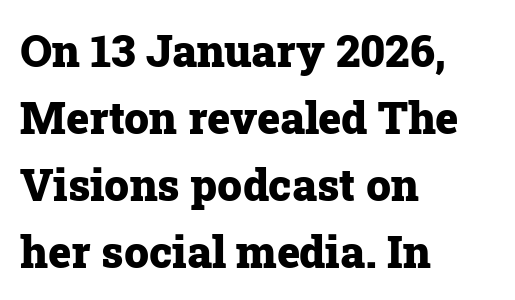
Interline gaps are of average width in this sample. No italicization has been applied; the sample stays upright. Plain, unruled lines of type. The type is set solid horizontally, with unmodified tracking. Examine the stroke ends and you'll spot serifs. These lines are rendered in a variable-pitch font.
